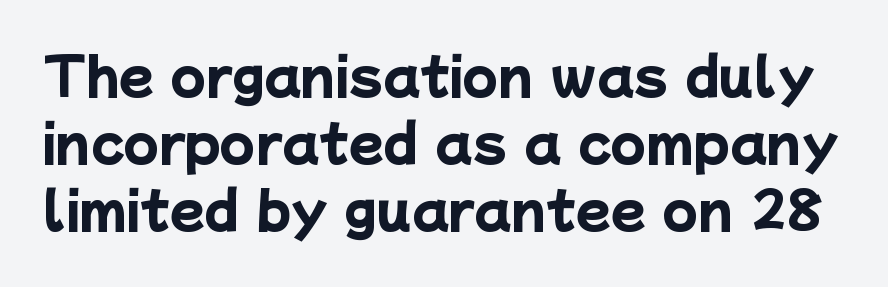
{"serif": "no", "bold": "yes", "weight": "heavy", "width": "normal", "stroke_contrast": "low", "x_height": "medium", "monospaced": "no", "underline": "no", "line_spacing": "normal", "line_spacing_ratio": 1.31, "letter_spacing": "normal", "letter_spacing_em": 0.0, "glyph_px": 51}
